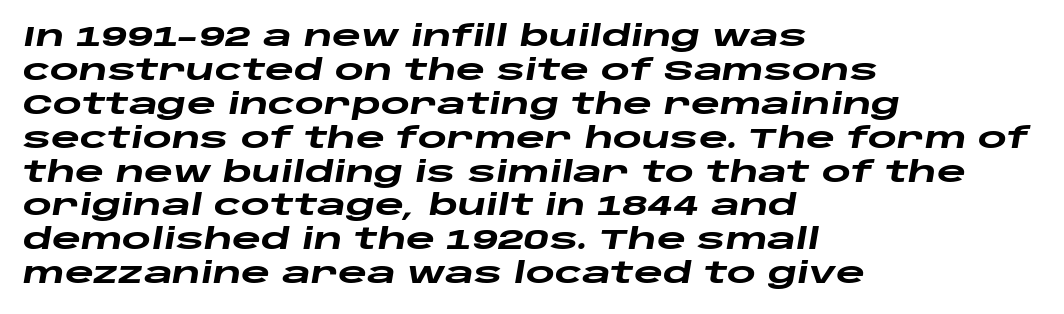
Notice how the stems are inclined rather than vertical — that's the hallmark of italics. Line starts are locked; line ends wander. Proportional: the letters do not fall into vertical columns. Rule under the text: the space is simply empty. Letter spacing: default. Bold? Absolutely — the strokes are thick and heavy.
